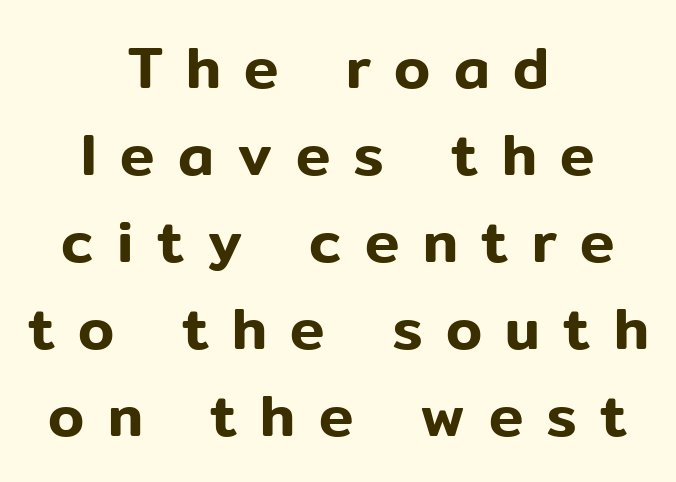
The image shows 58 px sans-serif type, upright; set centered, normal line spacing (1.5x), unusually wide letter spacing (+0.4 em), not underlined; low stroke contrast and a medium x-height.
